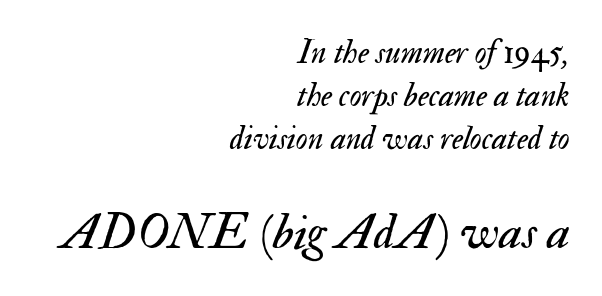
The image shows 50 px regular-weight type, italic (leaning right); set right-aligned, normal line spacing (1.3x), normal letter spacing, not underlined; the second (bottom) block is 1.52x larger; medium stroke contrast and a small x-height.
